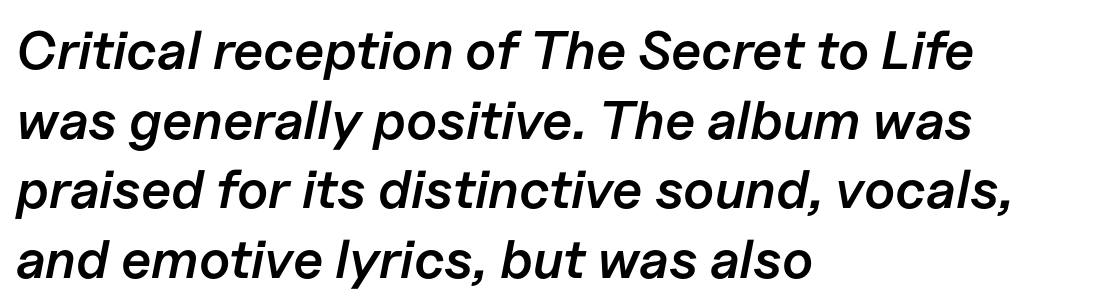
Students, observe: this is what conventionally led text looks like. Any mark beneath the type? The region is blank. Do the characters align in a grid? No, the font is proportional. On the weight axis this lands at semibold, roughly 600. Slant detected: the letters are inclined.
